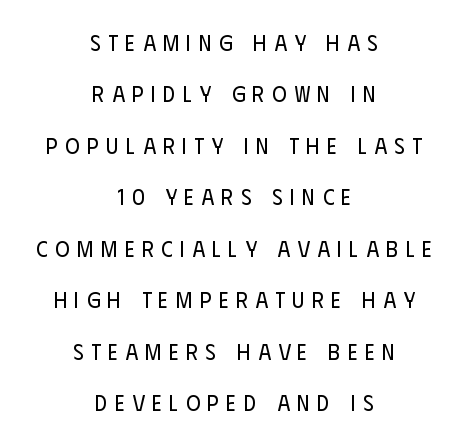
The image shows 22 px text type, upright; set centered, loose line spacing (2.34x), unusually wide letter spacing (+0.34 em), not underlined.
